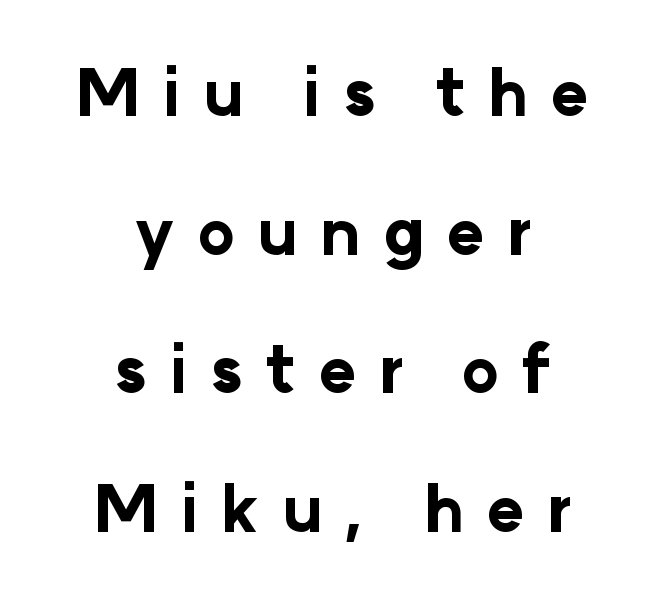
Every character sits straight up, as roman type does. Glyph-to-glyph distance is far greater than everyday printed text. Just letters on the line, the space beneath them empty. Heavy-handed strokes throughout: this text is bold.
